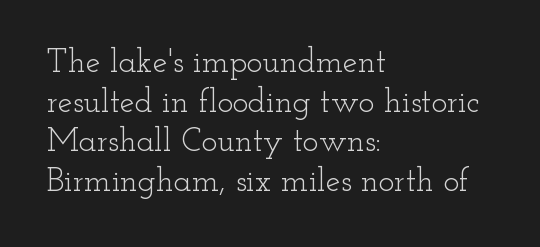
The image shows 33 px light, wide serif type, upright; set left-aligned, line spacing 1.2x, normal letter spacing, not underlined; low stroke contrast and a small x-height.
